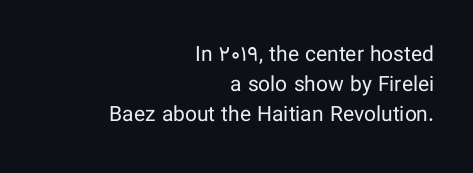
The image shows 21 px text type, upright; set right-aligned, normal line spacing (1.44x), normal letter spacing, not underlined.
